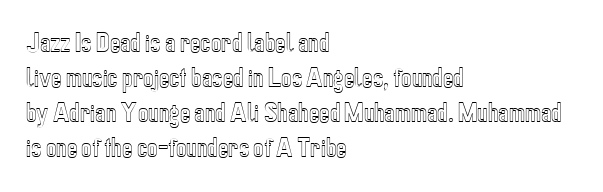
{"italic": "no", "underline": "no", "align": "left", "line_spacing": "normal", "line_spacing_ratio": 1.59, "letter_spacing": "normal", "letter_spacing_em": 0.0, "glyph_px": 22}
